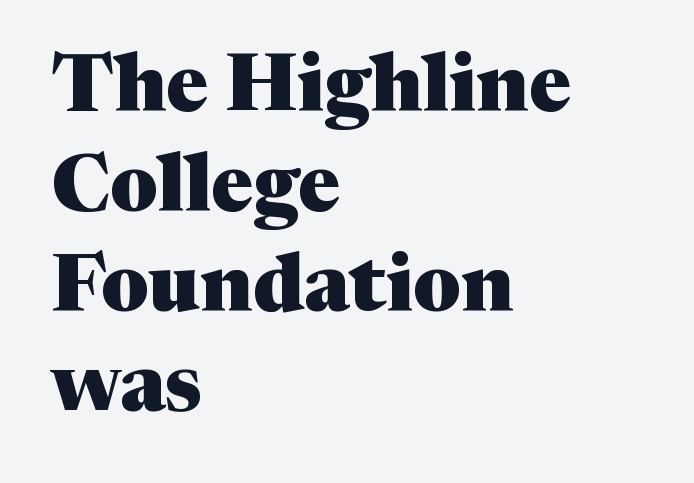
Left-aligned paragraph, ragged on the right. Every stem runs plumb, perpendicular to the baseline. Proportional: the letters do not fall into vertical columns. Little horizontal feet cap the strokes, marking this as serif type. Every letter is thick-stroked: bold, no question.
